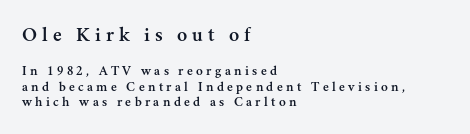
The image shows 21 px text type, upright; set left-aligned, tight line spacing (1.11x), unusually wide letter spacing (+0.24 em), not underlined; the first (top) block is 1.5x larger.
